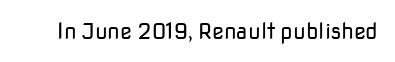
The image shows 22 px text type, upright; set normal letter spacing, not underlined.
